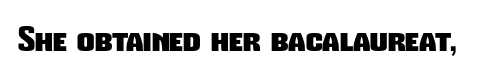
The image shows 34 px heavy, condensed sans-serif type; set normal letter spacing, not underlined; low stroke contrast and a medium x-height.
